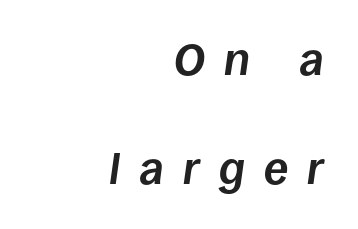
Q: Is the text bold? A: Yes.
Q: Is the text italic (slanted)? A: Yes, it leans right by about 8 degrees.
Q: Is the text underlined? A: No.
Q: How is the paragraph aligned? A: Right-aligned.
Q: Is the spacing between letters normal or unusually wide? A: Unusually wide.
Q: Is the spacing between lines tight, normal or loose? A: Loose.
Q: Width (condensed, normal, or wide)? A: Normal.
Q: Stroke contrast? A: Low.
Q: x-height? A: Large.
Q: Monospaced? A: No.
